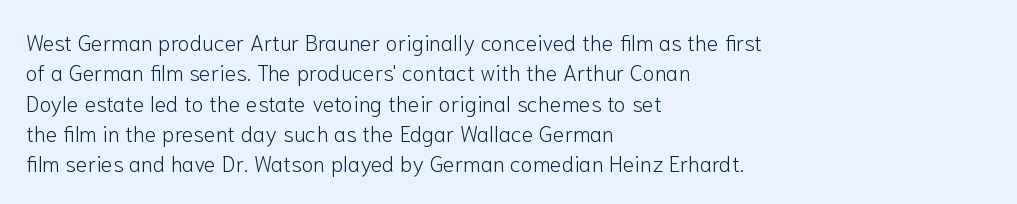
A quiet, ordinary-to-light weight characterises the typeface. The text block is weighted toward the left margin, trailing off unevenly rightward. This rendering leaves character spacing at its baseline value. Characters remain perfectly vertical along every line. The strip under each line holds only bare page.
